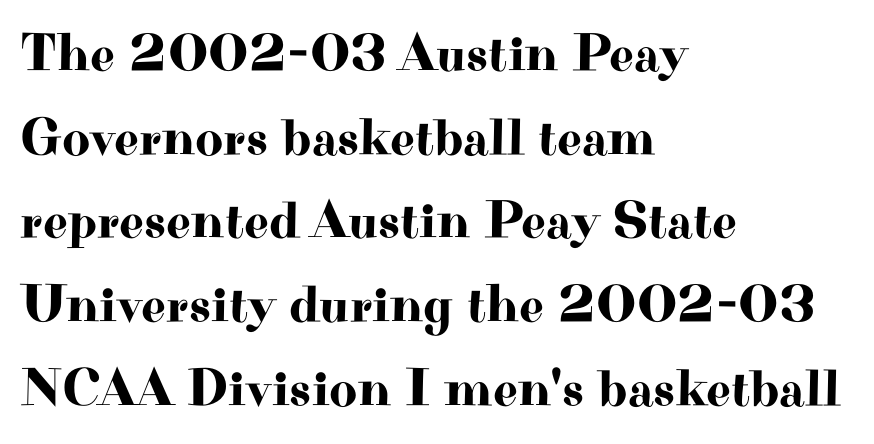
{"serif": "yes", "italic": "no", "width": "wide", "stroke_contrast": "high", "x_height": "small", "monospaced": "no", "underline": "no", "align": "left", "line_spacing": "normal", "line_spacing_ratio": 1.55, "letter_spacing": "normal", "letter_spacing_em": 0.0, "glyph_px": 54}
